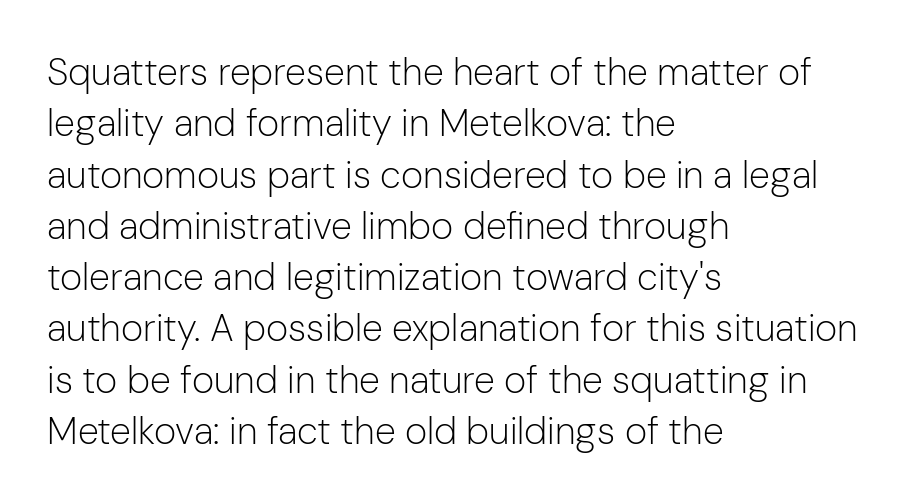
Q: Is the text bold? A: No.
Q: Is the text italic (slanted)? A: No, it is upright.
Q: Is the typeface a serif or a sans-serif typeface? A: Sans-serif.
Q: Is the text underlined? A: No.
Q: How is the paragraph aligned? A: Left-aligned.
Q: Is the spacing between letters normal or unusually wide? A: Normal.
Q: Is the spacing between lines tight, normal or loose? A: Normal.
Q: Width (condensed, normal, or wide)? A: Normal.
Q: Stroke contrast? A: Low.
Q: x-height? A: Medium.
Q: Monospaced? A: No.
